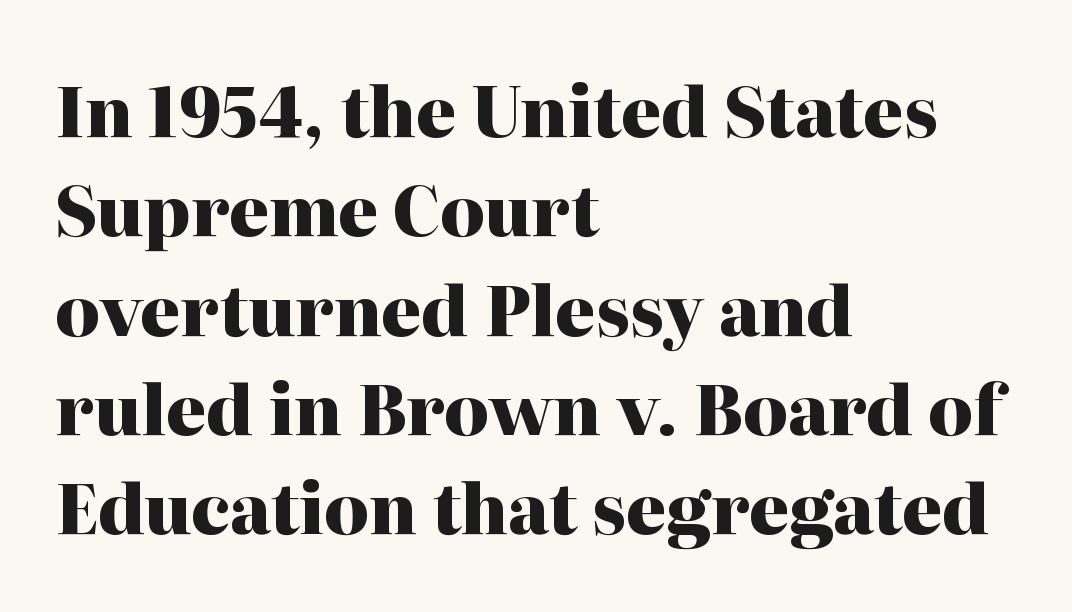
{"serif": "yes", "italic": "no", "bold": "yes", "weight": "heavy", "width": "normal", "stroke_contrast": "high", "x_height": "medium", "monospaced": "no", "underline": "no", "align": "left", "line_spacing": "normal", "line_spacing_ratio": 1.44, "letter_spacing": "normal", "letter_spacing_em": 0.0, "glyph_px": 69}
